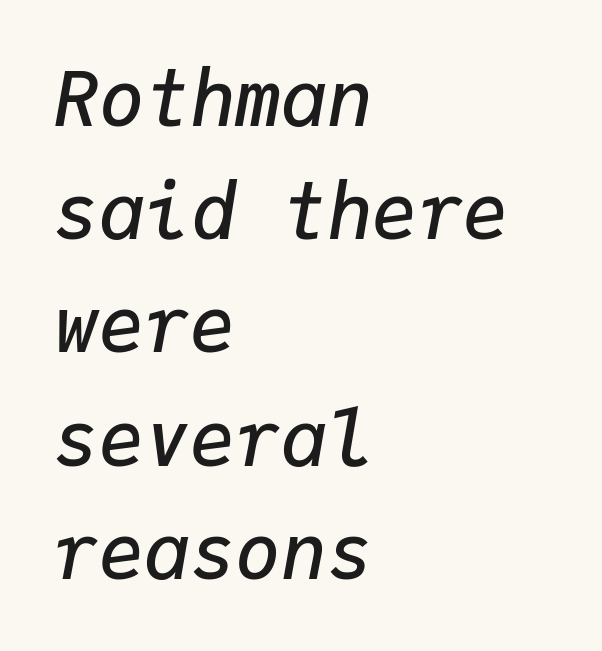
Q: Is the text bold? A: Semi-bold.
Q: Is the text italic (slanted)? A: Yes, it leans right by about 9 degrees.
Q: Is the text underlined? A: No.
Q: How is the paragraph aligned? A: Left-aligned.
Q: Is the spacing between letters normal or unusually wide? A: Normal.
Q: Is the spacing between lines tight, normal or loose? A: Normal.
Q: Width (condensed, normal, or wide)? A: Normal.
Q: Stroke contrast? A: Low.
Q: x-height? A: Medium.
Q: Monospaced? A: Yes.
